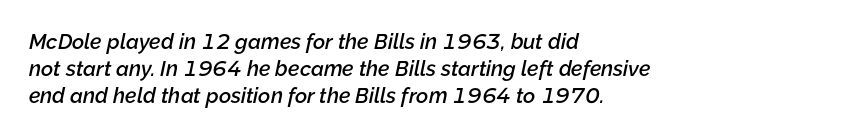
Compared with a centered layout, this one pins lines to the left instead. The lettering tilts uniformly, giving the passage an italic look. Reading down the column, the eye jumps a familiar distance to each next line. Students, note that the glyphs here touch the page at normal intervals.
